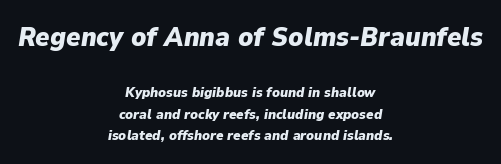
{"italic": "yes", "lean": "right", "slant_degrees": 9, "bold": "yes", "underline": "no", "align": "center", "line_spacing": "normal", "line_spacing_ratio": 1.56, "letter_spacing": "normal", "letter_spacing_em": 0.0, "larger_block": "first", "size_ratio": 1.93, "glyph_px": 27}
